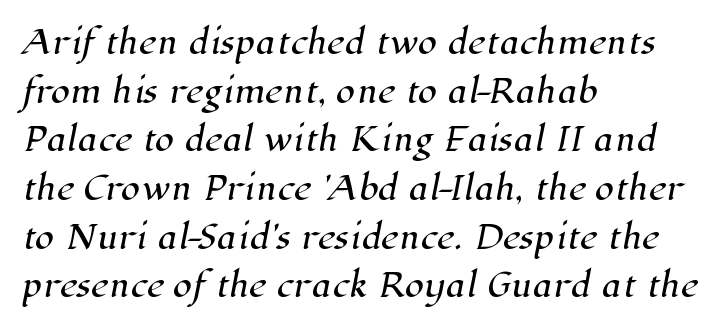
{"serif": "yes", "width": "normal", "stroke_contrast": "high", "x_height": "medium", "monospaced": "no", "underline": "no", "align": "left", "line_spacing": "normal", "line_spacing_ratio": 1.57, "letter_spacing": "normal", "letter_spacing_em": 0.0, "glyph_px": 31}
